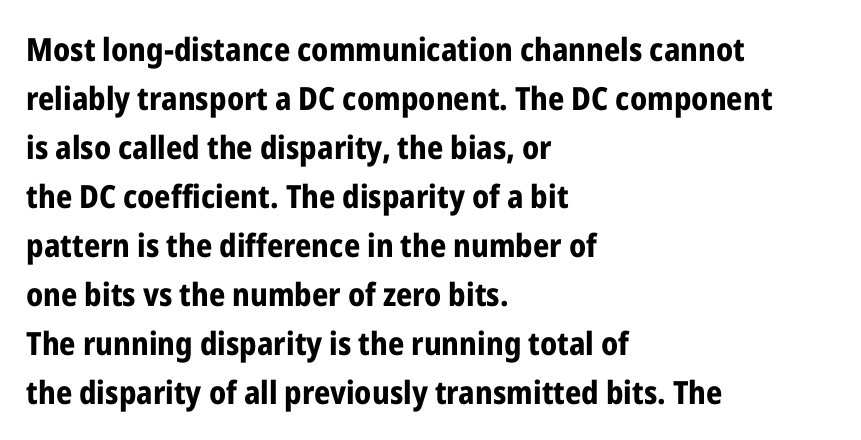
{"serif": "no", "italic": "no", "bold": "yes", "weight": "bold", "width": "condensed", "stroke_contrast": "low", "x_height": "medium", "monospaced": "no", "underline": "no", "align": "left", "line_spacing": "normal", "line_spacing_ratio": 1.53, "letter_spacing": "normal", "letter_spacing_em": 0.0, "glyph_px": 32}
